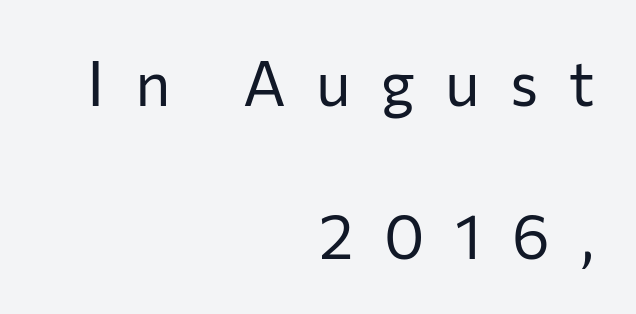
The letters look calm and open, with moderate or lighter stems. Loosely led — the rows are spread out. Does the type have serifs? No, each stem ends abruptly. Spacing verdict: proportional, widths tailored to each character. Each row of text sits above clean, open space.
